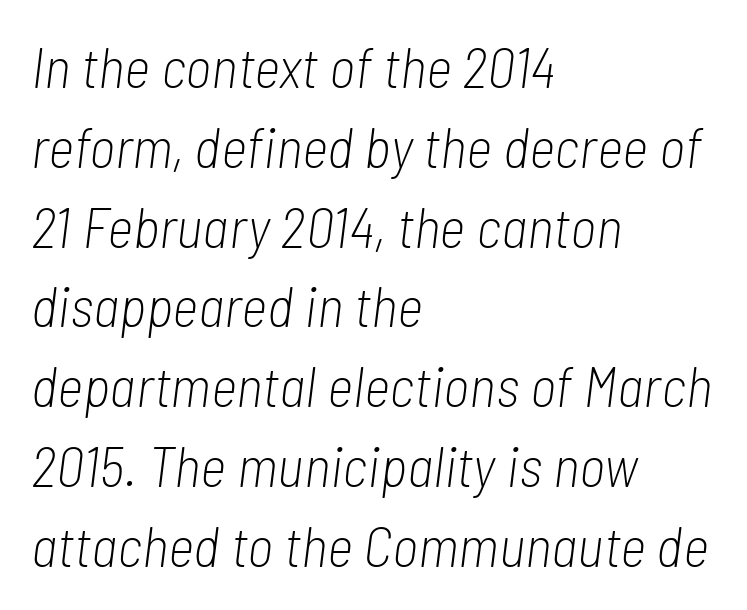
Q: Is the text bold? A: No.
Q: Is the text italic (slanted)? A: Yes, it leans right by about 7 degrees.
Q: Is the text underlined? A: No.
Q: How is the paragraph aligned? A: Left-aligned.
Q: Is the spacing between letters normal or unusually wide? A: Normal.
Q: Is the spacing between lines tight, normal or loose? A: Normal.
Q: Width (condensed, normal, or wide)? A: Condensed.
Q: Stroke contrast? A: Low.
Q: x-height? A: Medium.
Q: Monospaced? A: No.
